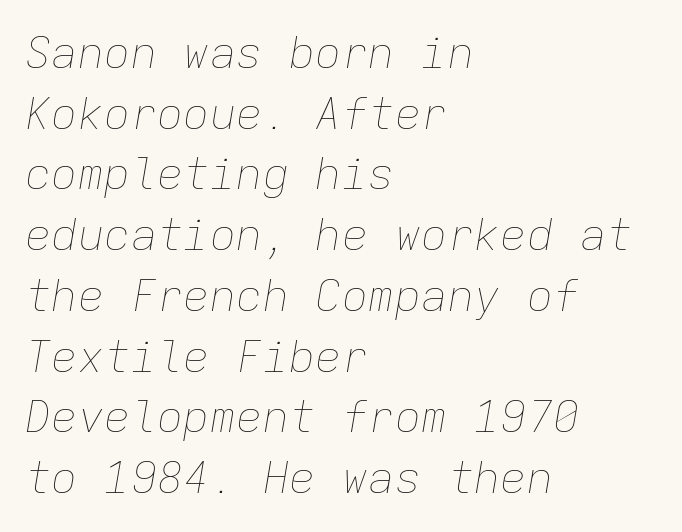
On a weight scale, this lands at 450 or below. Reading down the block, your eye returns to a fixed left position each line. Characters follow at the spacing the type designer built in. Think of a typewriter: that constant character pitch is what you see here.
